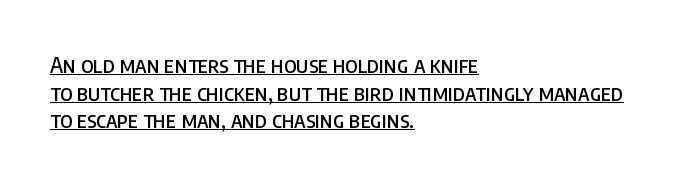
{"italic": "no", "underline": "yes", "align": "left", "line_spacing": "normal", "line_spacing_ratio": 1.26, "letter_spacing": "normal", "letter_spacing_em": 0.0, "glyph_px": 22}
